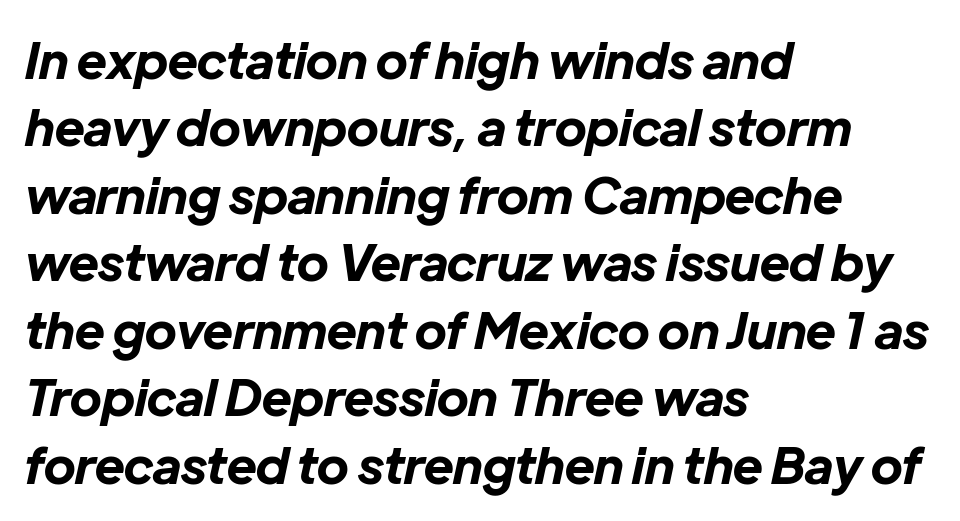
The image shows 50 px bold type, italic (leaning right); set left-aligned, normal line spacing (1.35x), normal letter spacing, not underlined; low stroke contrast and a medium x-height.
